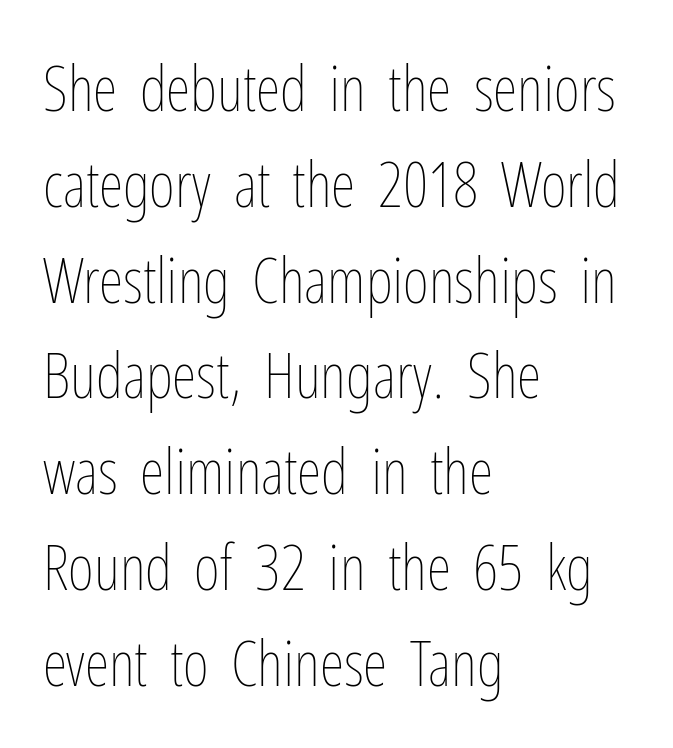
The image shows 63 px thin, condensed type, upright; set left-aligned, normal line spacing (1.52x), normal letter spacing, not underlined; low stroke contrast and a medium x-height.
